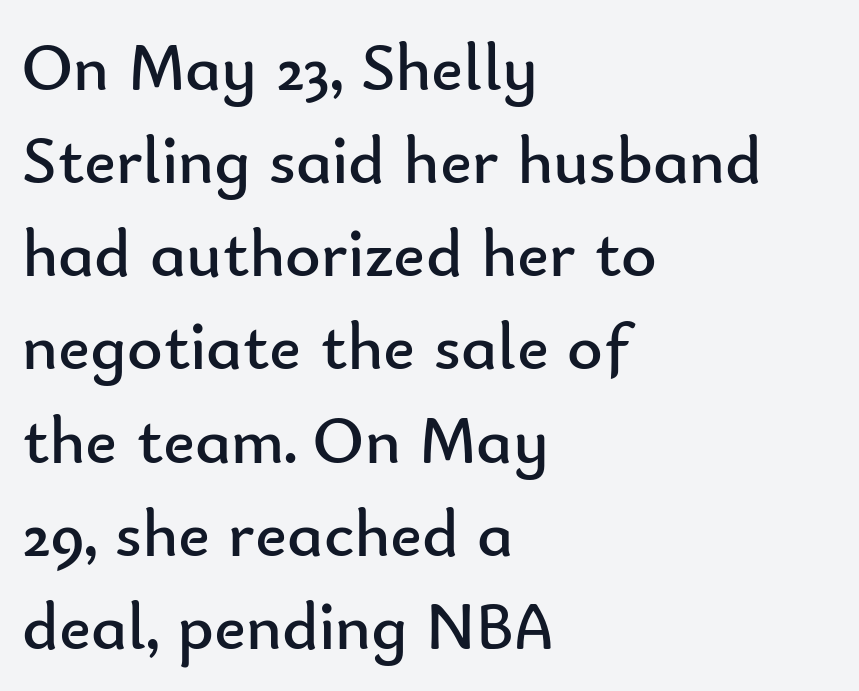
Q: Is the text bold? A: No.
Q: Is the text italic (slanted)? A: No, it is upright.
Q: Is the typeface a serif or a sans-serif typeface? A: Sans-serif.
Q: Is the text underlined? A: No.
Q: How is the paragraph aligned? A: Left-aligned.
Q: Is the spacing between letters normal or unusually wide? A: Normal.
Q: Is the spacing between lines tight, normal or loose? A: Normal.
Q: Width (condensed, normal, or wide)? A: Normal.
Q: Stroke contrast? A: Low.
Q: x-height? A: Small.
Q: Monospaced? A: No.
